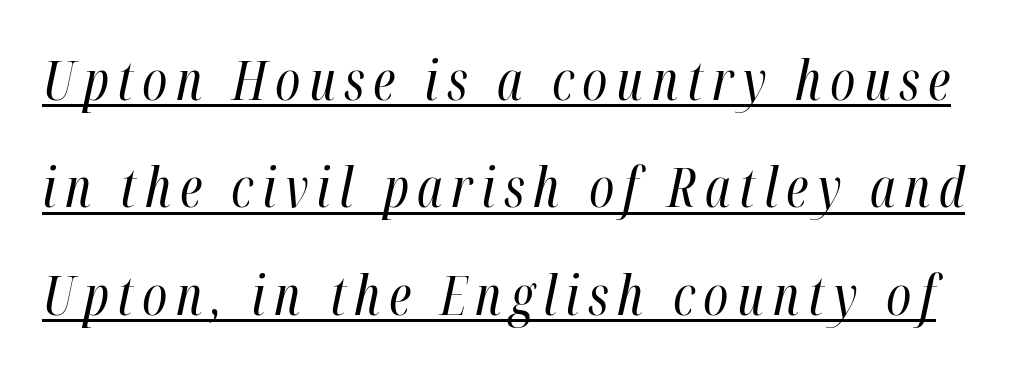
Note the varied advance widths — an 'i' is clearly narrower than an 'm'. Notice the wide empty band between every row — that's loose leading. This is oblique type, the kind used for emphasis or titles. Underlining? Definitely there.
